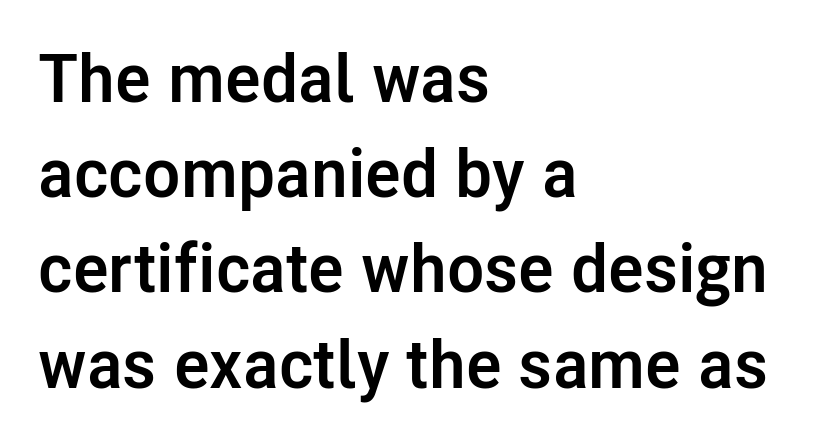
Q: Is the text bold? A: Yes.
Q: Is the text italic (slanted)? A: No, it is upright.
Q: Is the typeface a serif or a sans-serif typeface? A: Sans-serif.
Q: Is the text underlined? A: No.
Q: How is the paragraph aligned? A: Left-aligned.
Q: Is the spacing between letters normal or unusually wide? A: Normal.
Q: Is the spacing between lines tight, normal or loose? A: Normal.
Q: Width (condensed, normal, or wide)? A: Normal.
Q: Stroke contrast? A: Low.
Q: x-height? A: Medium.
Q: Monospaced? A: No.
